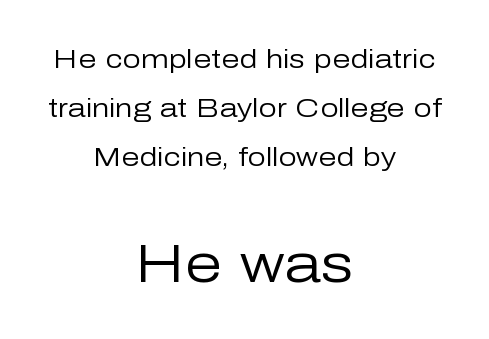
{"serif": "no", "italic": "no", "bold": "no", "weight": "regular", "width": "normal", "stroke_contrast": "low", "x_height": "medium", "monospaced": "no", "underline": "no", "align": "center", "line_spacing_ratio": 1.89, "letter_spacing": "normal", "letter_spacing_em": 0.0, "larger_block": "second", "size_ratio": 2.04, "glyph_px": 53}
